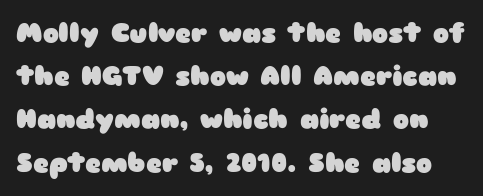
Q: Is the text bold? A: Yes.
Q: Is the text italic (slanted)? A: No, it is upright.
Q: Is the text underlined? A: No.
Q: Is the spacing between letters normal or unusually wide? A: Normal.
Q: Is the spacing between lines tight, normal or loose? A: Normal.
